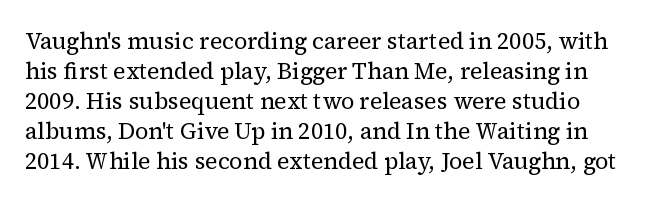
Q: Is the text bold? A: No.
Q: Is the text italic (slanted)? A: No, it is upright.
Q: Is the text underlined? A: No.
Q: Is the spacing between letters normal or unusually wide? A: Normal.
Q: Is the spacing between lines tight, normal or loose? A: Normal.
